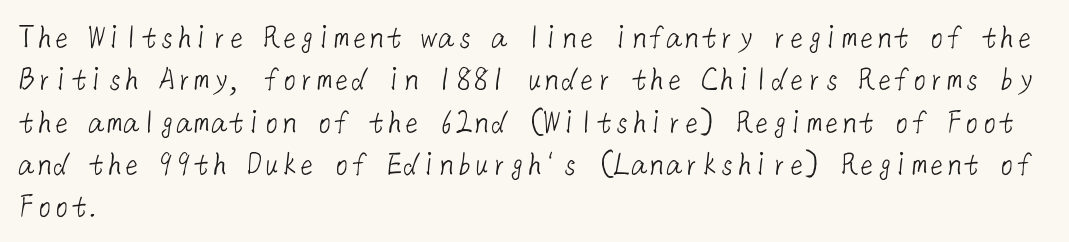
A clean baseline with only descenders dipping below it. Visually the block forms a straight wall on the left and a jagged coastline on the right. You could call the tracking neutral — neither tight nor loose. The strokes are not fattened; the text isn't bold.
